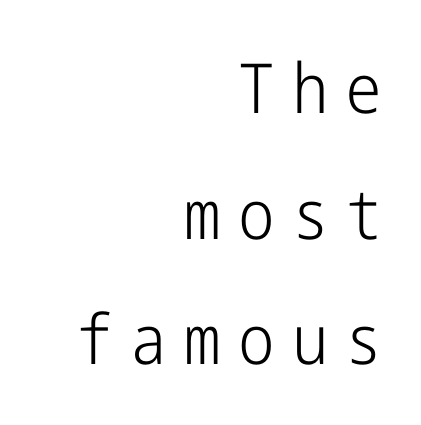
{"serif": "no", "italic": "no", "bold": "no", "weight": "light", "width": "condensed", "stroke_contrast": "low", "x_height": "medium", "underline": "no", "align": "right", "line_spacing_ratio": 1.82, "letter_spacing": "wide", "letter_spacing_em": 0.25, "glyph_px": 69}
